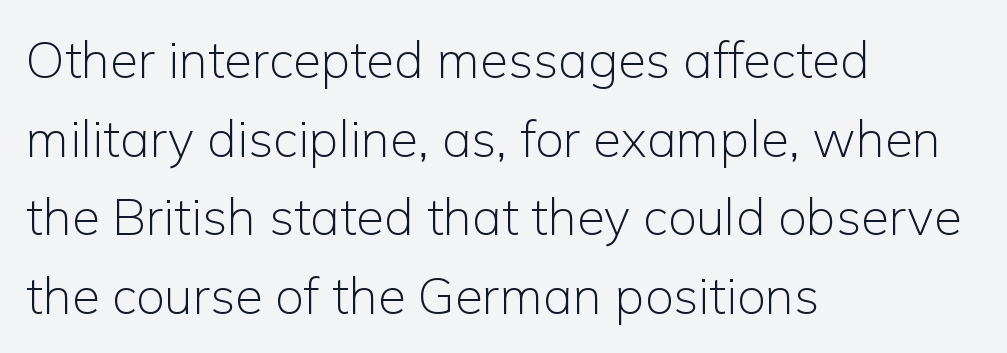
Horizontal alignment here is leftward, the default for most running prose. The words here are not underlined. The rows are spaced the way most documents space them. No letter is thick-stroked: the sample isn't bold. In terms of letterform style, serifs are entirely absent. Vertical strokes here are truly vertical.
